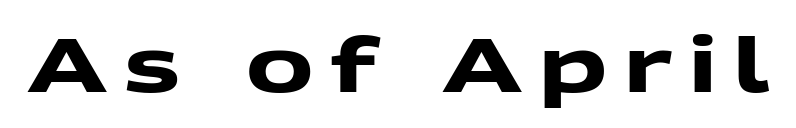
{"serif": "no", "bold": "yes", "weight": "heavy", "width": "wide", "stroke_contrast": "medium", "x_height": "medium", "monospaced": "no", "underline": "no", "letter_spacing": "wide", "letter_spacing_em": 0.22, "glyph_px": 75}
